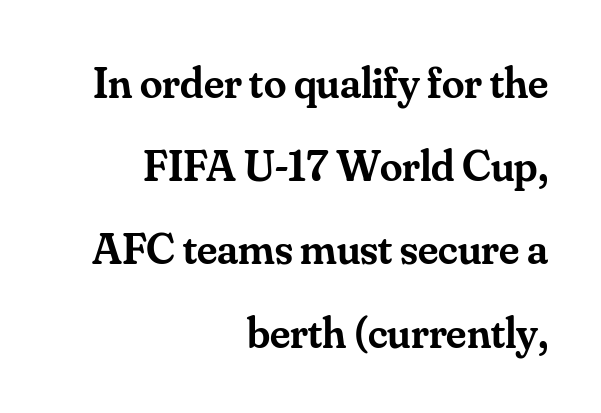
{"serif": "yes", "italic": "no", "bold": "semi", "weight": "semibold", "width": "normal", "stroke_contrast": "medium", "x_height": "small", "monospaced": "no", "underline": "no", "align": "right", "line_spacing_ratio": 1.85, "letter_spacing": "normal", "letter_spacing_em": 0.0, "glyph_px": 45}
